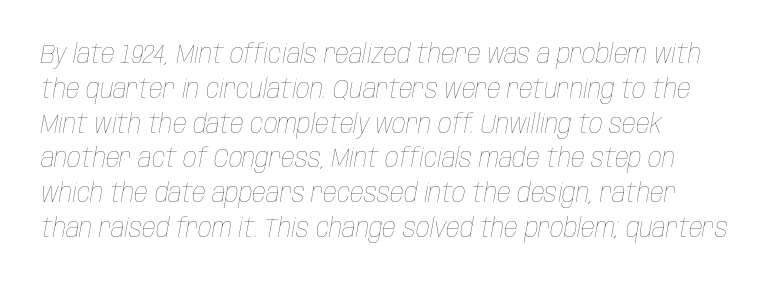
{"italic": "yes", "lean": "right", "slant_degrees": 10, "bold": "no", "underline": "no", "align": "left", "line_spacing": "normal", "line_spacing_ratio": 1.29, "letter_spacing": "normal", "letter_spacing_em": 0.0, "glyph_px": 27}
